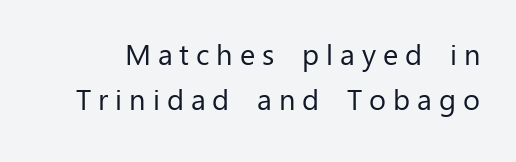
Is this a fixed-width face? No — the glyphs have proportional, varying widths. Just letters on the line, the space beneath them empty. The letters stand straight up with perfectly vertical stems. The horizontal fit of the characters is loose and conspicuously gappy.
